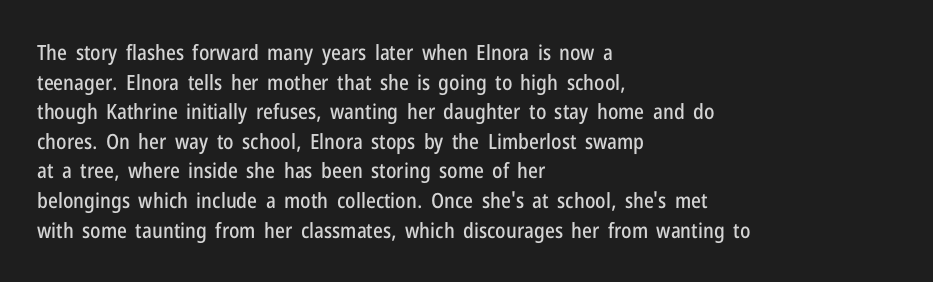
{"italic": "no", "underline": "no", "align": "left", "line_spacing": "normal", "line_spacing_ratio": 1.41, "letter_spacing": "normal", "letter_spacing_em": 0.0, "glyph_px": 21}
